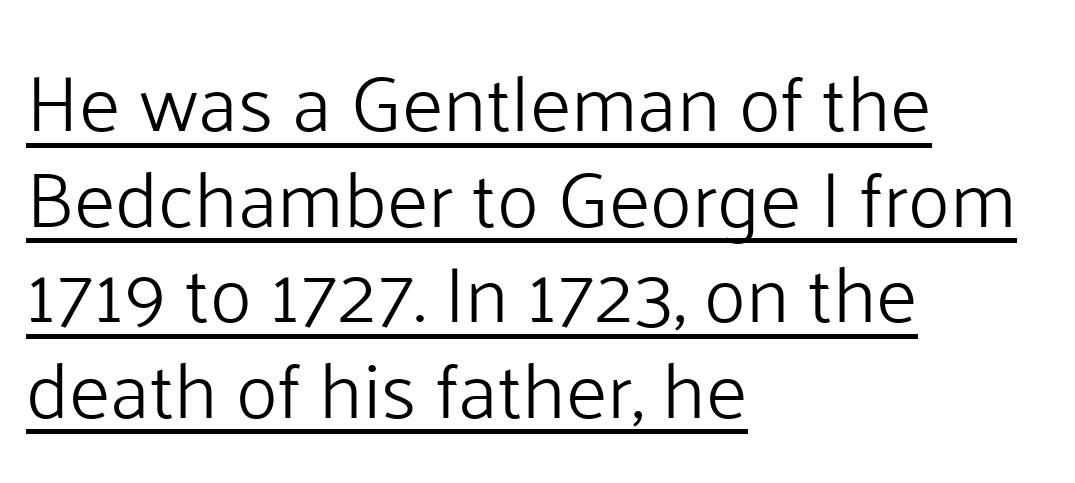
Q: Is the text bold? A: No.
Q: Is the text italic (slanted)? A: No, it is upright.
Q: Is the typeface a serif or a sans-serif typeface? A: Sans-serif.
Q: Is the text underlined? A: Yes.
Q: How is the paragraph aligned? A: Left-aligned.
Q: Is the spacing between letters normal or unusually wide? A: Normal.
Q: Width (condensed, normal, or wide)? A: Normal.
Q: Stroke contrast? A: Low.
Q: x-height? A: Medium.
Q: Monospaced? A: No.
